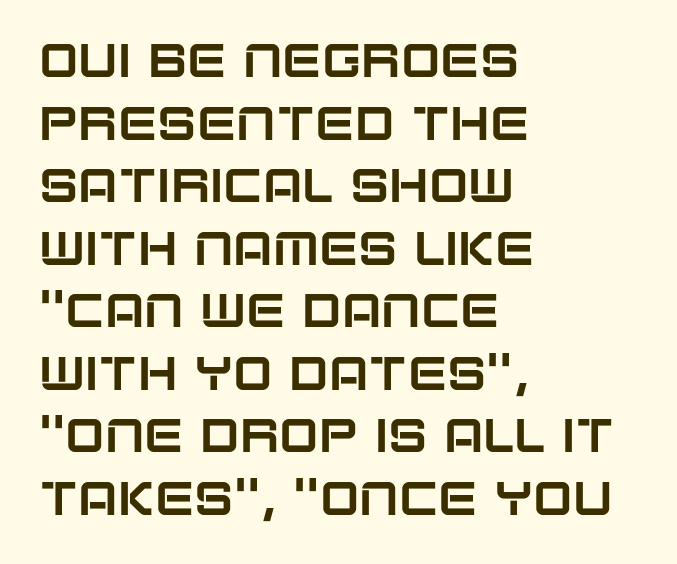
Q: Is the text italic (slanted)? A: No, it is upright.
Q: Is the typeface a serif or a sans-serif typeface? A: Sans-serif.
Q: Is the text underlined? A: No.
Q: How is the paragraph aligned? A: Left-aligned.
Q: Is the spacing between letters normal or unusually wide? A: Normal.
Q: Is the spacing between lines tight, normal or loose? A: Normal.
Q: Width (condensed, normal, or wide)? A: Normal.
Q: Stroke contrast? A: Low.
Q: x-height? A: Large.
Q: Monospaced? A: No.
